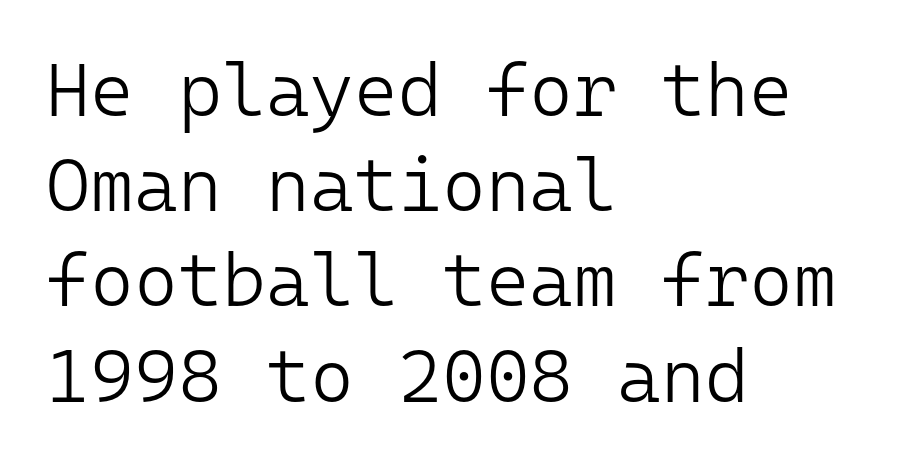
Nobody drew a line under any word here. Serifs: no, the terminals of the letterforms are clean. Nope, not italic — everything's standing straight. This sample has the even, mechanical cadence of fixed-width lettering. The rendering uses a moderate line-height, typical for paragraphs.
